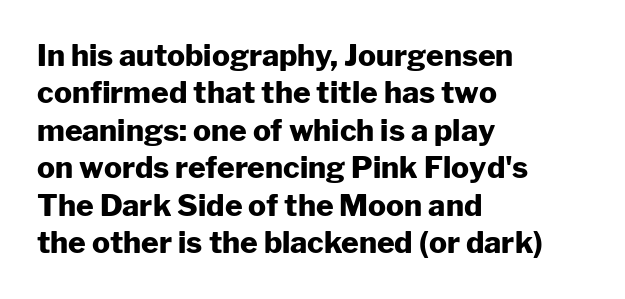
Strokes here are thick enough to call this a true bold. Compared with a centered layout, this one pins lines to the left instead. Examine the stroke ends and you'll find no serifs. Vertical spacing — default.
